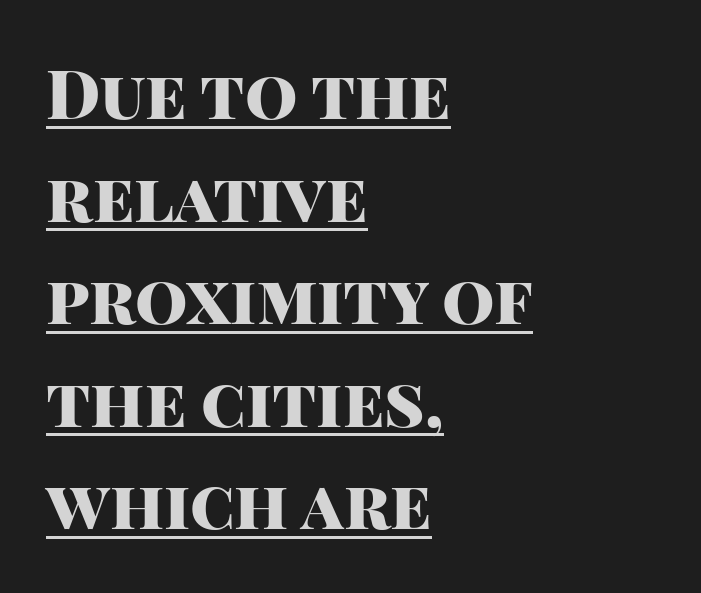
{"serif": "no", "italic": "no", "bold": "yes", "weight": "heavy", "width": "normal", "stroke_contrast": "high", "x_height": "large", "monospaced": "no", "underline": "yes", "align": "left", "line_spacing": "normal", "line_spacing_ratio": 1.53, "letter_spacing": "normal", "letter_spacing_em": 0.0, "glyph_px": 67}
